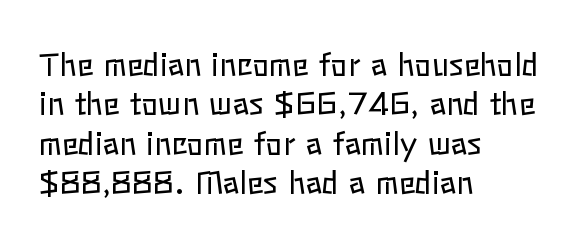
Q: Is the text bold? A: No.
Q: Is the text italic (slanted)? A: No, it is upright.
Q: Is the text underlined? A: No.
Q: How is the paragraph aligned? A: Left-aligned.
Q: Is the spacing between letters normal or unusually wide? A: Normal.
Q: Is the spacing between lines tight, normal or loose? A: Normal.
Q: Width (condensed, normal, or wide)? A: Normal.
Q: Stroke contrast? A: Low.
Q: x-height? A: Medium.
Q: Monospaced? A: No.
